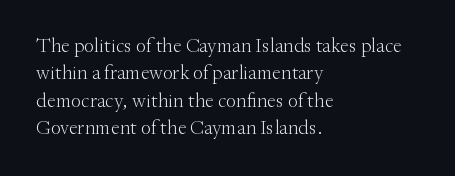
Q: Is the text bold? A: No.
Q: Is the text italic (slanted)? A: No, it is upright.
Q: Is the text underlined? A: No.
Q: How is the paragraph aligned? A: Left-aligned.
Q: Is the spacing between letters normal or unusually wide? A: Normal.
Q: Is the spacing between lines tight, normal or loose? A: Normal.
